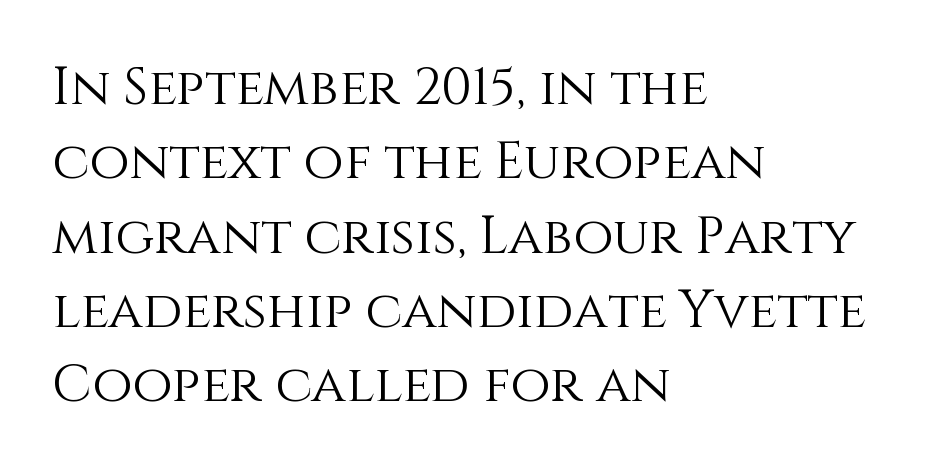
The letters advance in unequal steps, a hallmark of proportional type. There is no visible air inserted between adjacent glyphs. Ink coverage per letter is moderate at most. Rule under the text: the space is simply empty.
